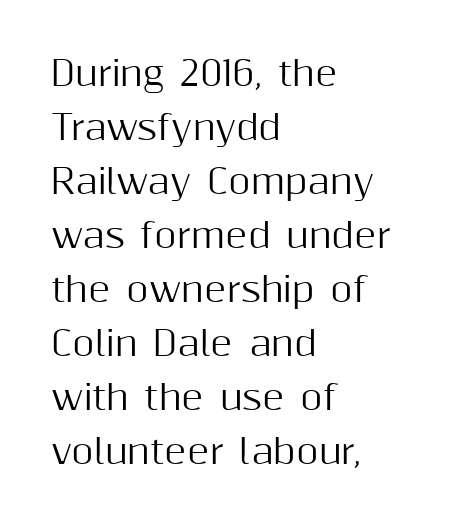
Q: Is the text italic (slanted)? A: No, it is upright.
Q: Is the typeface a serif or a sans-serif typeface? A: Sans-serif.
Q: Is the text underlined? A: No.
Q: How is the paragraph aligned? A: Left-aligned.
Q: Is the spacing between letters normal or unusually wide? A: Normal.
Q: Is the spacing between lines tight, normal or loose? A: Normal.
Q: Width (condensed, normal, or wide)? A: Normal.
Q: Stroke contrast? A: Medium.
Q: x-height? A: Medium.
Q: Monospaced? A: No.
